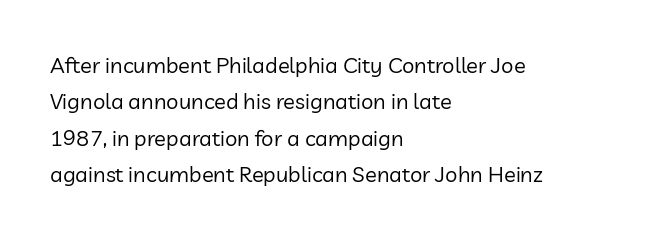
The image shows 22 px text type, upright; set left-aligned, normal line spacing (1.65x), normal letter spacing, not underlined.
